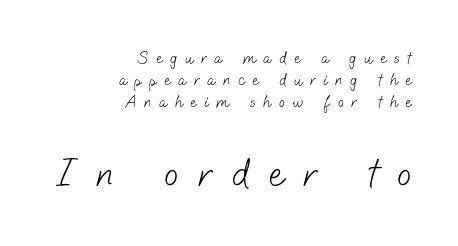
The image shows 42 px light sans-serif type; set right-aligned, normal line spacing (1.3x), unusually wide letter spacing (+0.47 em), not underlined; the second (bottom) block is 2.47x larger; low stroke contrast and a small x-height.
